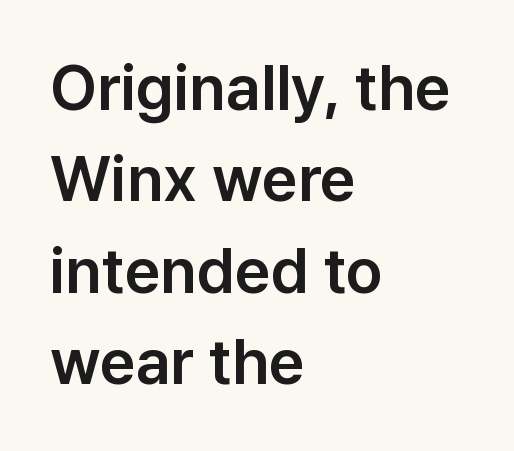
The image shows 63 px sans-serif type, upright; set left-aligned, normal line spacing (1.45x), normal letter spacing, not underlined; low stroke contrast and a medium x-height.
